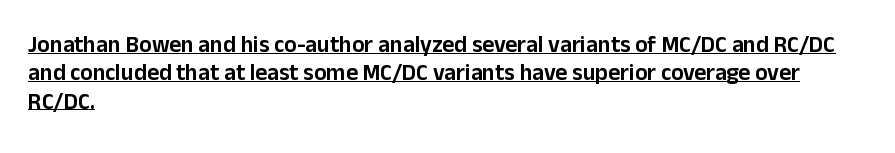
The image shows 23 px text type, upright; set left-aligned, line spacing 1.23x, normal letter spacing, underlined.
